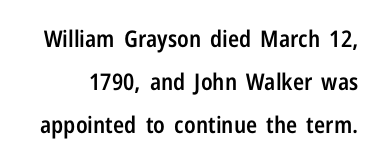
The image shows 23 px text type, upright; set line spacing 1.88x, normal letter spacing, not underlined.
